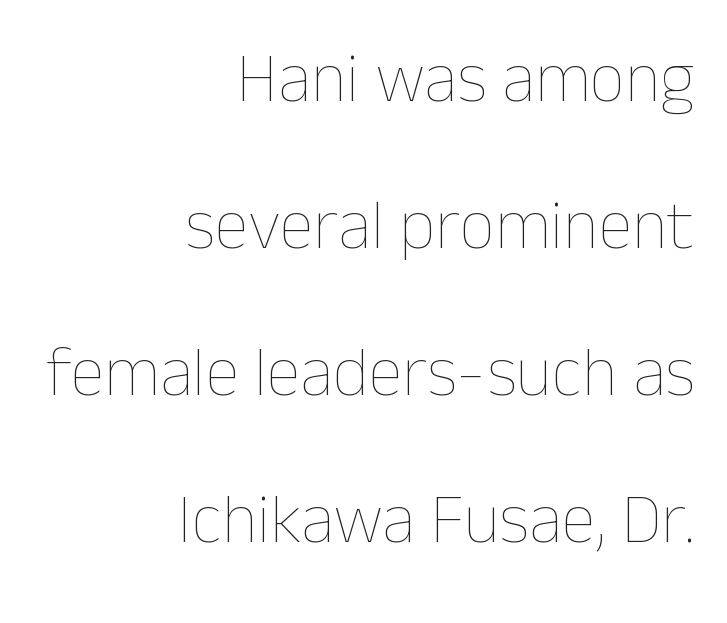
{"italic": "no", "bold": "no", "weight": "thin", "width": "normal", "stroke_contrast": "low", "x_height": "medium", "monospaced": "no", "underline": "no", "align": "right", "line_spacing": "loose", "line_spacing_ratio": 2.1, "letter_spacing": "normal", "letter_spacing_em": 0.0, "glyph_px": 70}
